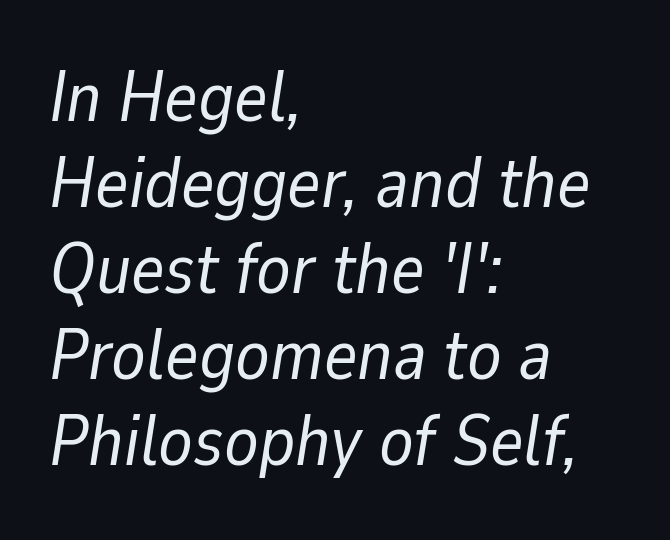
{"italic": "yes", "lean": "right", "slant_degrees": 9, "bold": "no", "weight": "regular", "width": "normal", "stroke_contrast": "low", "x_height": "medium", "monospaced": "no", "underline": "no", "align": "left", "line_spacing_ratio": 1.21, "letter_spacing": "normal", "letter_spacing_em": 0.0, "glyph_px": 71}
